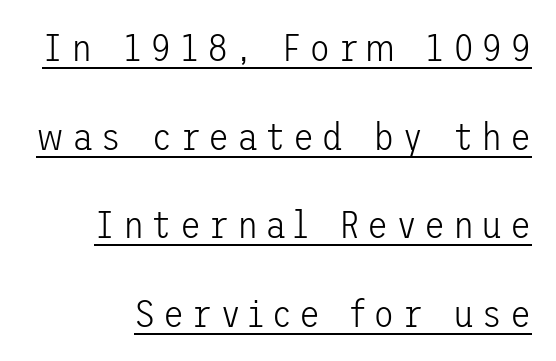
The image shows 39 px light sans-serif type, upright; set loose line spacing (2.27x), underlined; low stroke contrast and a medium x-height.
